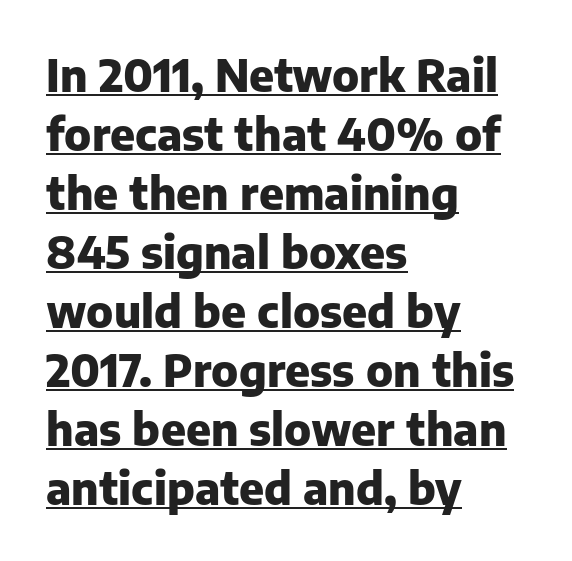
The image shows 44 px heavy sans-serif type, upright; set left-aligned, normal line spacing (1.34x), normal letter spacing, underlined; low stroke contrast and a medium x-height.
